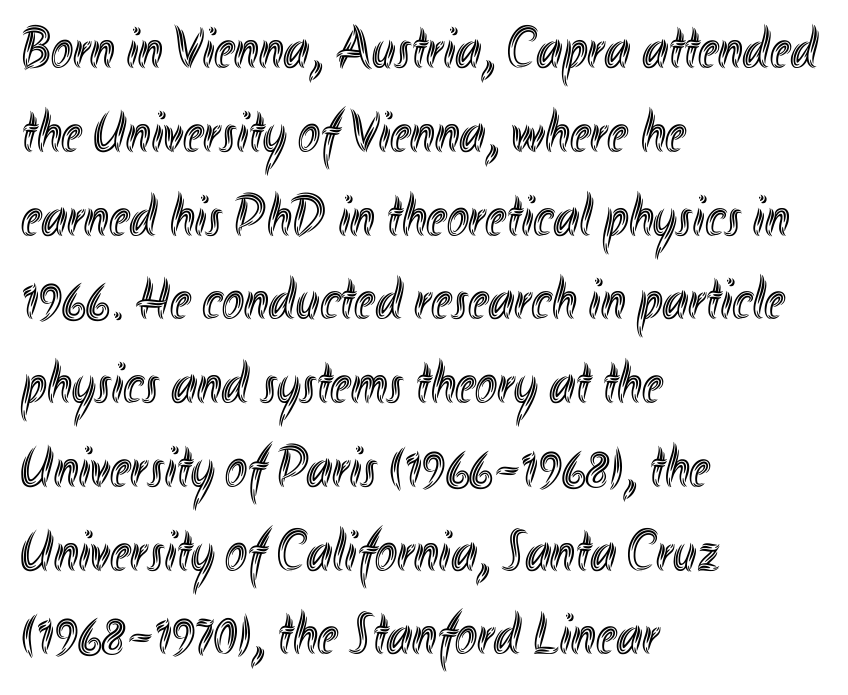
Between one letter and the next there's only the usual sliver of space. The passage shown is typed in a proportional face where columns would drift. Interline gaps are of average width in this sample.
